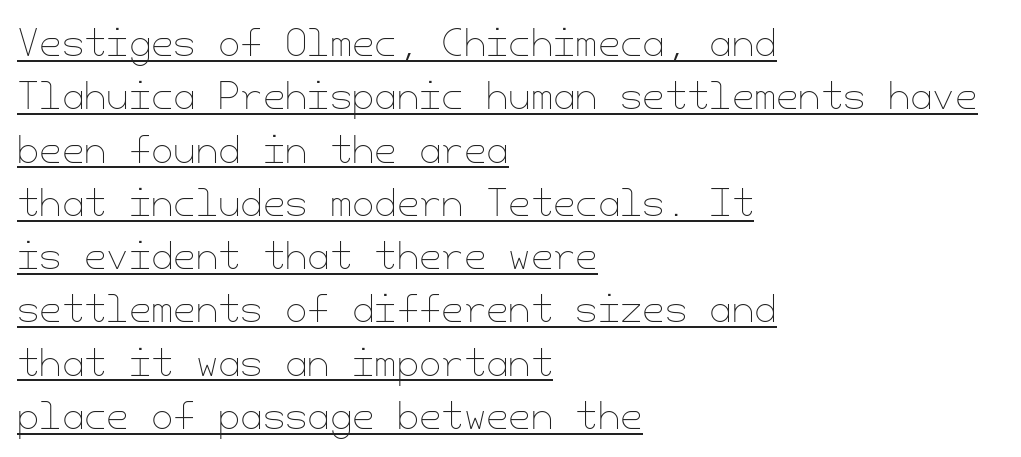
{"italic": "no", "bold": "no", "weight": "thin", "width": "normal", "stroke_contrast": "low", "x_height": "small", "underline": "yes", "align": "left", "line_spacing": "normal", "line_spacing_ratio": 1.48, "letter_spacing": "normal", "letter_spacing_em": 0.0, "glyph_px": 36}
